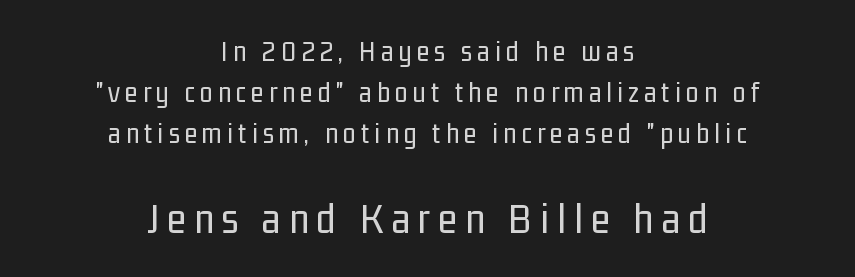
{"serif": "no", "italic": "no", "bold": "no", "weight": "regular", "width": "condensed", "stroke_contrast": "low", "x_height": "medium", "monospaced": "no", "underline": "no", "align": "center", "line_spacing": "normal", "line_spacing_ratio": 1.42, "larger_block": "second", "size_ratio": 1.52, "glyph_px": 44}
